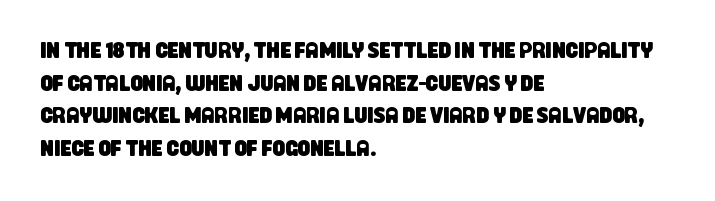
The image shows 22 px text type; set left-aligned, normal line spacing (1.48x), normal letter spacing, not underlined.
